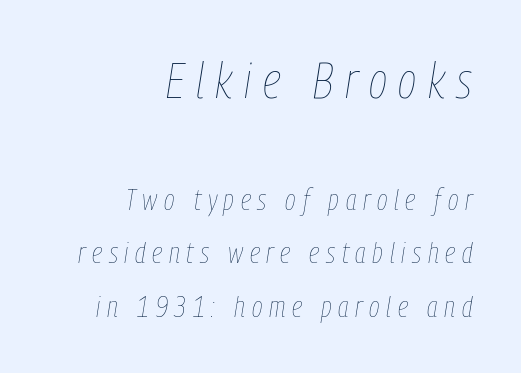
{"italic": "yes", "lean": "right", "slant_degrees": 9, "bold": "no", "weight": "thin", "width": "condensed", "stroke_contrast": "low", "x_height": "medium", "monospaced": "no", "underline": "no", "align": "right", "line_spacing_ratio": 1.84, "letter_spacing": "wide", "letter_spacing_em": 0.23, "larger_block": "first", "size_ratio": 1.72, "glyph_px": 50}
